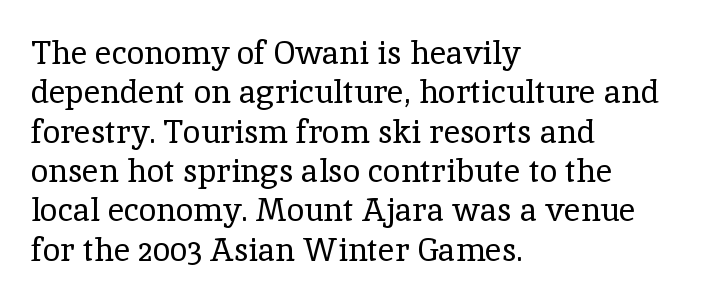
{"serif": "yes", "italic": "no", "bold": "no", "weight": "regular", "width": "normal", "x_height": "medium", "monospaced": "no", "underline": "no", "align": "left", "line_spacing_ratio": 1.23, "letter_spacing": "normal", "letter_spacing_em": 0.0, "glyph_px": 32}
